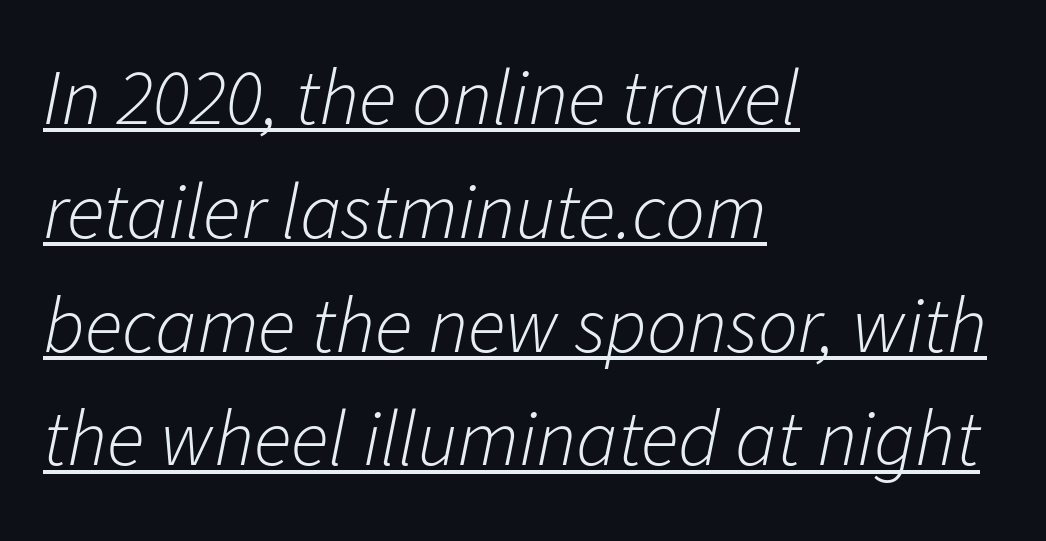
{"italic": "yes", "lean": "right", "slant_degrees": 11, "bold": "no", "weight": "light", "width": "normal", "stroke_contrast": "low", "x_height": "medium", "monospaced": "no", "underline": "yes", "align": "left", "line_spacing": "normal", "line_spacing_ratio": 1.44, "letter_spacing": "normal", "letter_spacing_em": 0.0, "glyph_px": 79}
